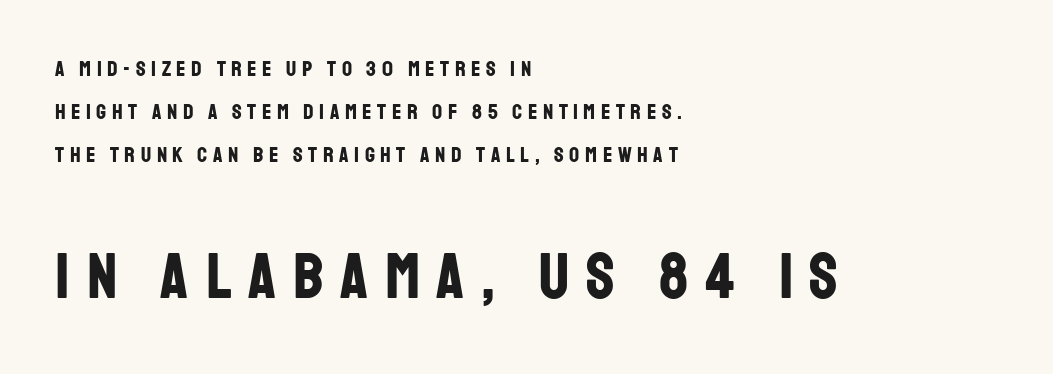
{"serif": "no", "italic": "no", "bold": "yes", "weight": "bold", "width": "condensed", "stroke_contrast": "low", "x_height": "large", "monospaced": "no", "underline": "no", "align": "left", "line_spacing": "loose", "line_spacing_ratio": 1.96, "letter_spacing": "wide", "letter_spacing_em": 0.26, "larger_block": "second", "size_ratio": 2.95, "glyph_px": 65}
